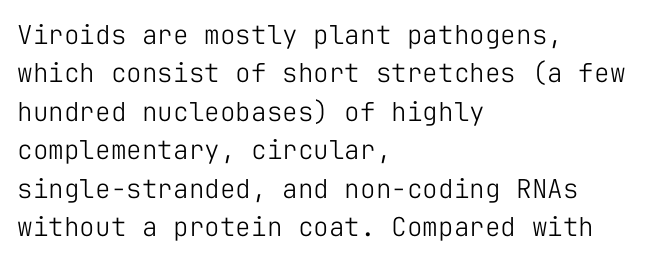
Q: Is the text bold? A: No.
Q: Is the text italic (slanted)? A: No, it is upright.
Q: Is the text underlined? A: No.
Q: How is the paragraph aligned? A: Left-aligned.
Q: Is the spacing between letters normal or unusually wide? A: Normal.
Q: Is the spacing between lines tight, normal or loose? A: Normal.
